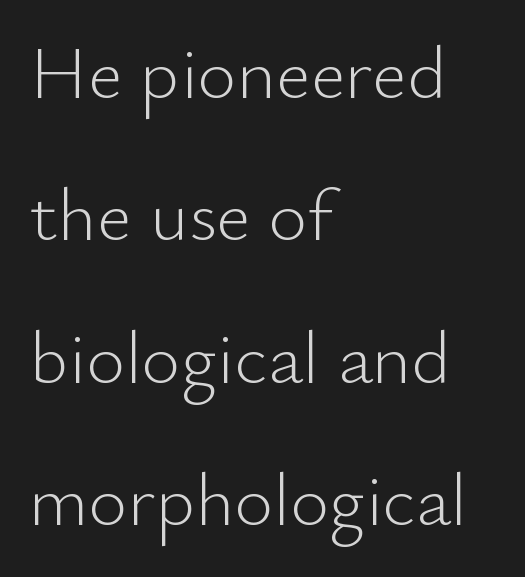
Varying glyph widths throughout — classic text-font behaviour. The type is set solid horizontally, with unmodified tracking. No letter is thick-stroked: the sample isn't bold. Posture: upright roman. Are there feet on the stems? There aren't — it's a sans.
